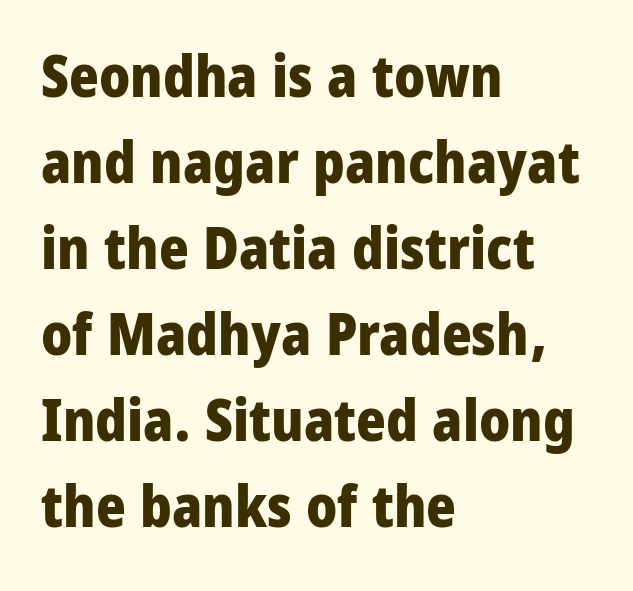
Nobody drew a line under any word here. In terms of letterspacing, this is plain default setting. No italicization has been applied; the sample stays upright. Think of a printed novel: that variable character pitch is what you see here. This block has exactly the height ordinary leading produces.
